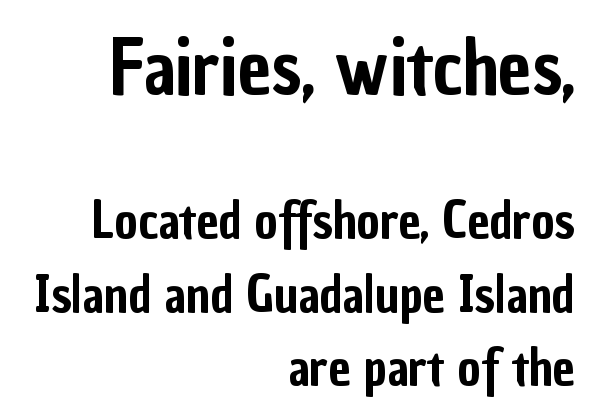
{"serif": "no", "italic": "no", "width": "condensed", "stroke_contrast": "low", "x_height": "medium", "monospaced": "no", "underline": "no", "align": "right", "line_spacing": "normal", "line_spacing_ratio": 1.47, "letter_spacing": "normal", "letter_spacing_em": 0.0, "larger_block": "first", "size_ratio": 1.5, "glyph_px": 75}
